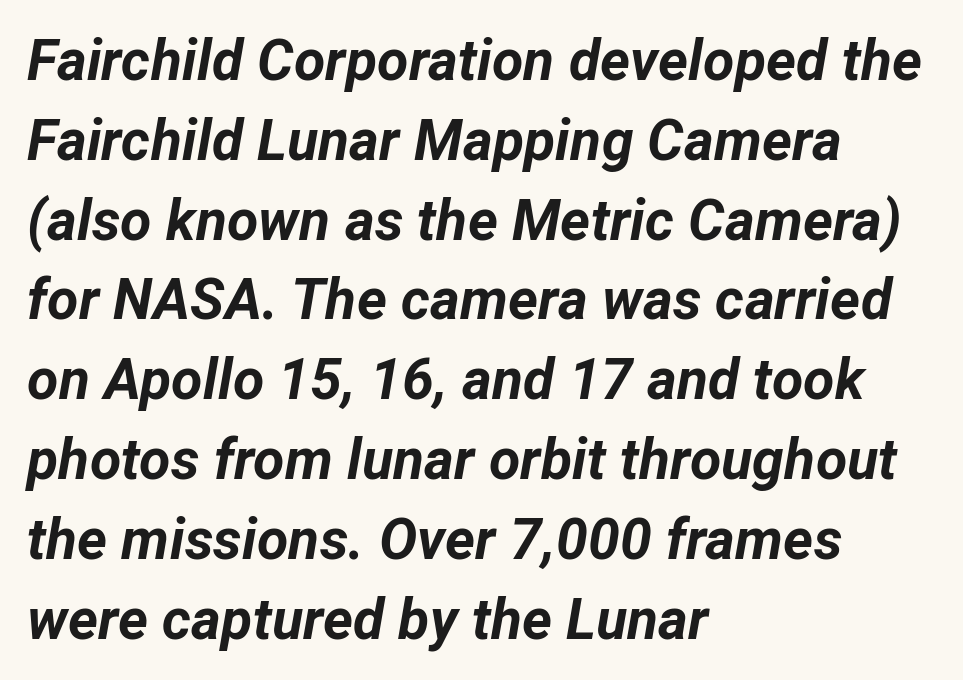
Q: Is the text bold? A: Yes.
Q: Is the text italic (slanted)? A: Yes, it leans right by about 12 degrees.
Q: Is the text underlined? A: No.
Q: How is the paragraph aligned? A: Left-aligned.
Q: Is the spacing between letters normal or unusually wide? A: Normal.
Q: Is the spacing between lines tight, normal or loose? A: Normal.
Q: Width (condensed, normal, or wide)? A: Normal.
Q: Stroke contrast? A: Low.
Q: x-height? A: Medium.
Q: Monospaced? A: No.
